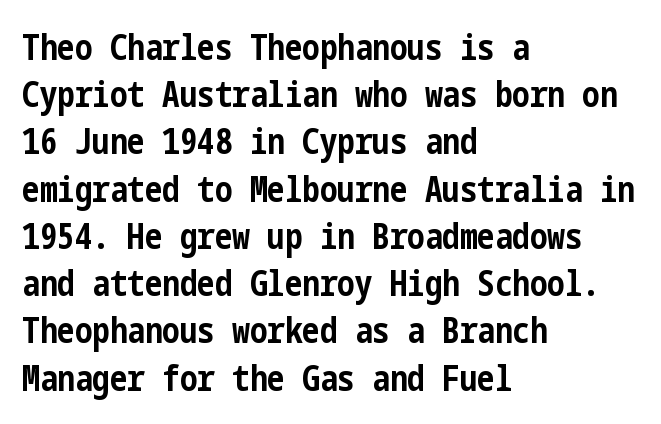
{"serif": "no", "italic": "no", "bold": "yes", "weight": "bold", "width": "condensed", "stroke_contrast": "low", "x_height": "medium", "underline": "no", "align": "left", "line_spacing": "normal", "line_spacing_ratio": 1.35, "letter_spacing": "normal", "letter_spacing_em": 0.0, "glyph_px": 35}
